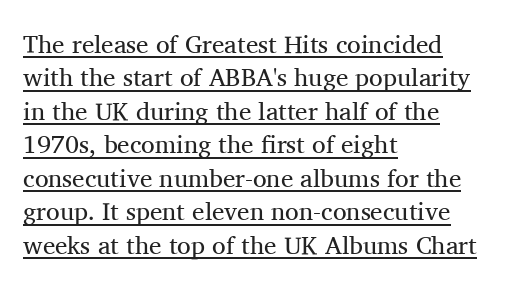
Q: Is the text bold? A: No.
Q: Is the text italic (slanted)? A: No, it is upright.
Q: Is the text underlined? A: Yes.
Q: How is the paragraph aligned? A: Left-aligned.
Q: Is the spacing between letters normal or unusually wide? A: Normal.
Q: Is the spacing between lines tight, normal or loose? A: Normal.
